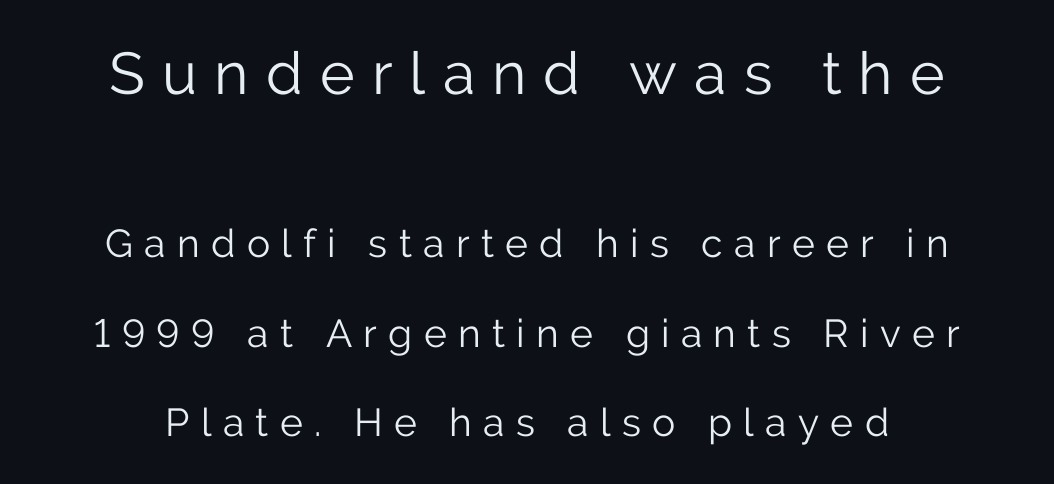
The passage shown is not underscored anywhere. Think of a printed novel: that variable character pitch is what you see here. Students, observe: this is what heavily led, spacious text looks like. The rendering shows plain stroke endings on the letterforms — a sans-serif design. This layout puts the oversized block above and the modest block below. When letters stand straight like this, we call the style roman or upright.
